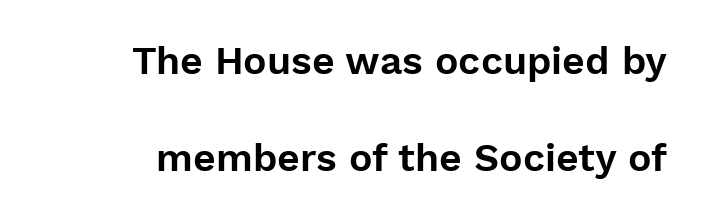
Nothing unusual about the tracking: characters are spaced as the font intends. Typographically, this falls in the sans-serif category. Italic: no, the glyphs are upright roman. Notice the wide empty band between every row — that's loose leading.
